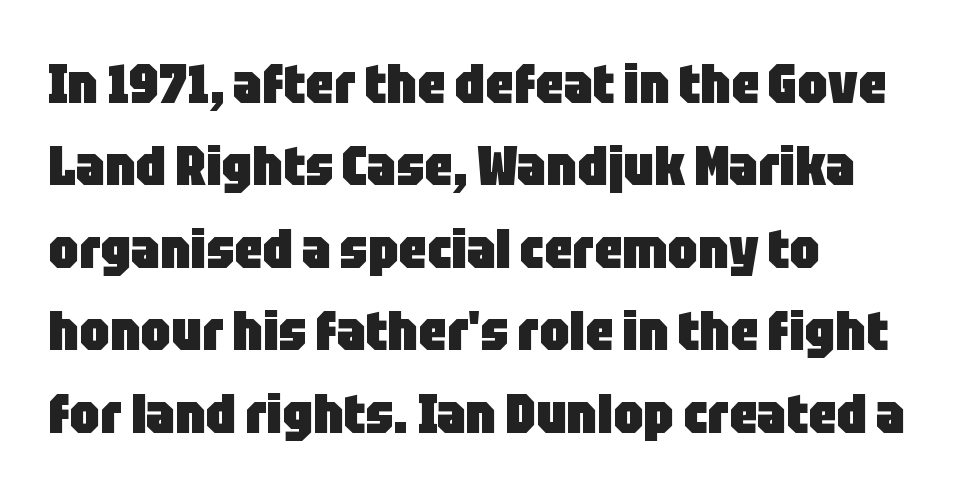
The image shows 55 px heavy, condensed sans-serif type, upright; set left-aligned, normal line spacing (1.5x), normal letter spacing, not underlined; low stroke contrast and a large x-height.
